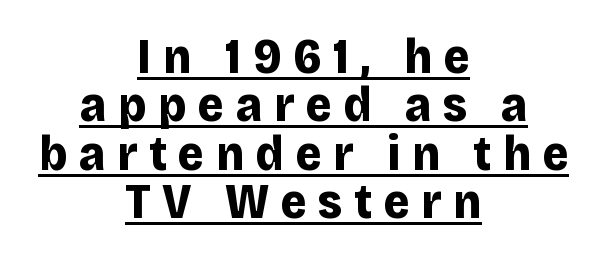
Q: Is the text bold? A: Yes.
Q: Is the text italic (slanted)? A: No, it is upright.
Q: Is the typeface a serif or a sans-serif typeface? A: Sans-serif.
Q: Is the text underlined? A: Yes.
Q: How is the paragraph aligned? A: Centered.
Q: Is the spacing between letters normal or unusually wide? A: Unusually wide.
Q: Is the spacing between lines tight, normal or loose? A: Tight.
Q: Width (condensed, normal, or wide)? A: Normal.
Q: Stroke contrast? A: Low.
Q: x-height? A: Large.
Q: Monospaced? A: No.
